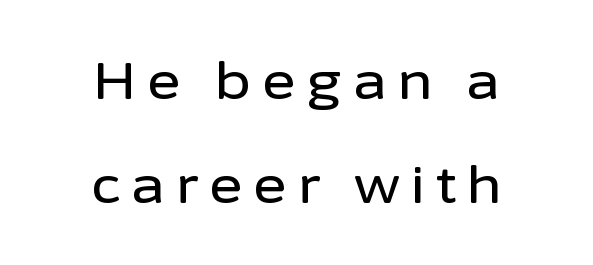
The rendering uses a large line-height, opening up the rows. You could not count columns in this text — the font is proportionally spaced. The letters carry no serifs — their stems end cleanly without finishing strokes. Which margin do the lines hug? Neither — every line sits in the middle.
